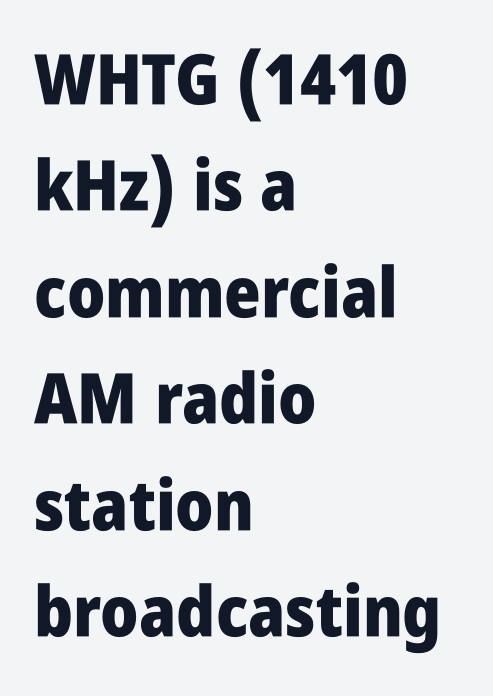
Each word holds together tightly as a unit, with standard inter-letter gaps. A dark, heavy texture on the line: the type is bold. The compositor pushed each line to the left boundary. What kind of face is this? One without serifs — a sans. These lines were composed using upright roman letters.
